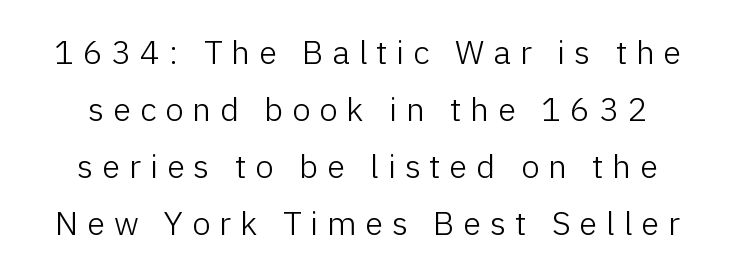
{"serif": "no", "italic": "no", "bold": "no", "weight": "light", "width": "normal", "stroke_contrast": "low", "x_height": "medium", "monospaced": "no", "underline": "no", "line_spacing_ratio": 1.73, "letter_spacing": "wide", "letter_spacing_em": 0.27, "glyph_px": 33}
